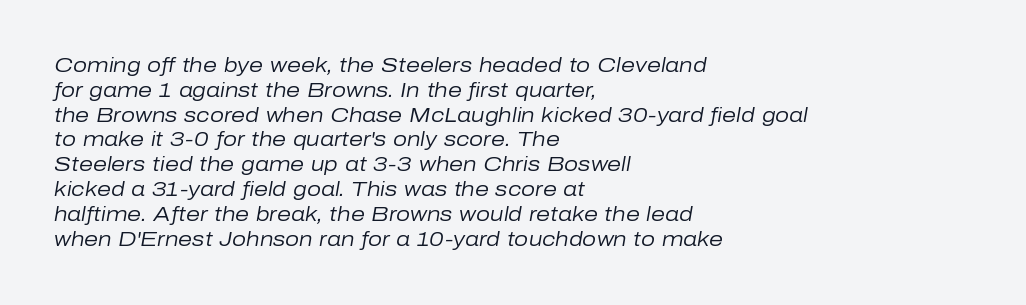
Yep, that's italic — everything's leaning. Standard letterfit; no display-style spreading of the glyphs. The words here are not underlined. Compared with a typical body face, this is equally light or lighter still.
